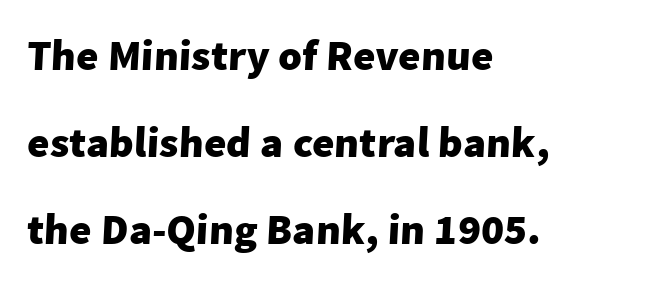
Q: Is the text bold? A: Yes.
Q: Is the typeface a serif or a sans-serif typeface? A: Sans-serif.
Q: Is the text underlined? A: No.
Q: How is the paragraph aligned? A: Left-aligned.
Q: Is the spacing between letters normal or unusually wide? A: Normal.
Q: Is the spacing between lines tight, normal or loose? A: Loose.
Q: Width (condensed, normal, or wide)? A: Normal.
Q: Stroke contrast? A: Low.
Q: x-height? A: Medium.
Q: Monospaced? A: No.
